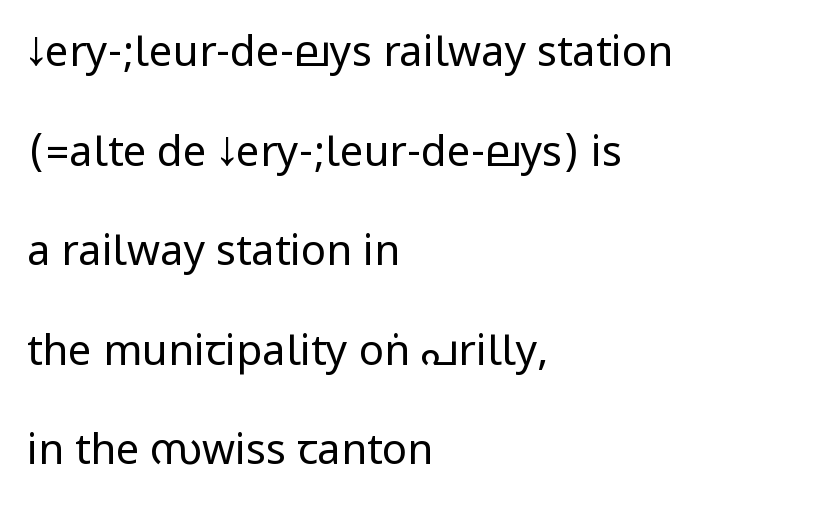
Is the block centered? No — it sits flush against the left margin. This is not heavy type; no bold has been used. Ascenders rise straight up at ninety degrees. The baseline area is clear. The passage shown is typeset with a sans-serif family.
